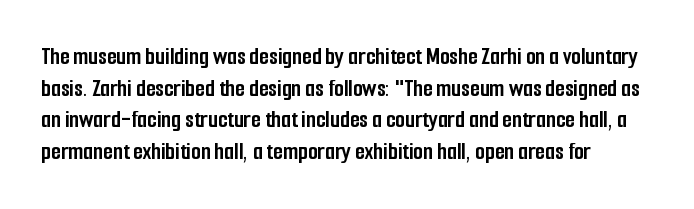
The image shows 25 px bold type, upright; set left-aligned, normal line spacing (1.27x), normal letter spacing, not underlined.
